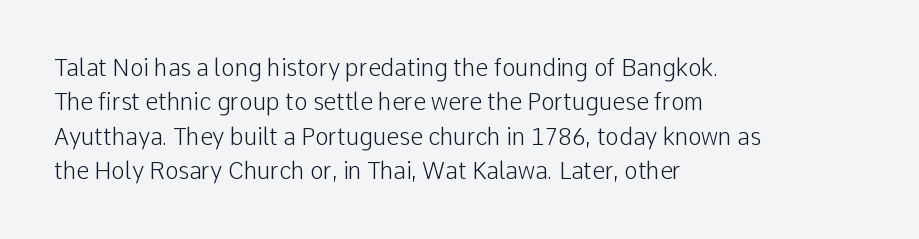
{"italic": "no", "bold": "no", "underline": "no", "align": "left", "line_spacing": "normal", "line_spacing_ratio": 1.49, "letter_spacing": "normal", "letter_spacing_em": 0.0, "glyph_px": 23}
